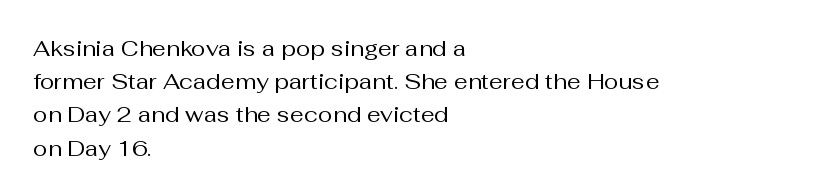
The image shows 22 px text type, upright; set left-aligned, normal line spacing (1.51x), normal letter spacing, not underlined.
